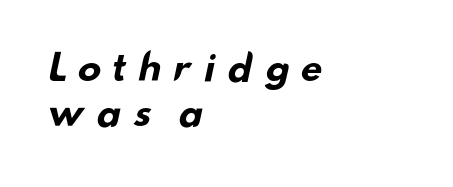
The setting favours the left margin, as ordinary paragraphs usually do. Character widths vary here, with narrow letters taking less room than wide ones. The gaps between neighbouring characters are conspicuously large. The passage shown is not underscored anywhere. Thick stems and heavy bowls — unmistakably bold. Check where the strokes stop: nothing finishes them off — pure sans.
